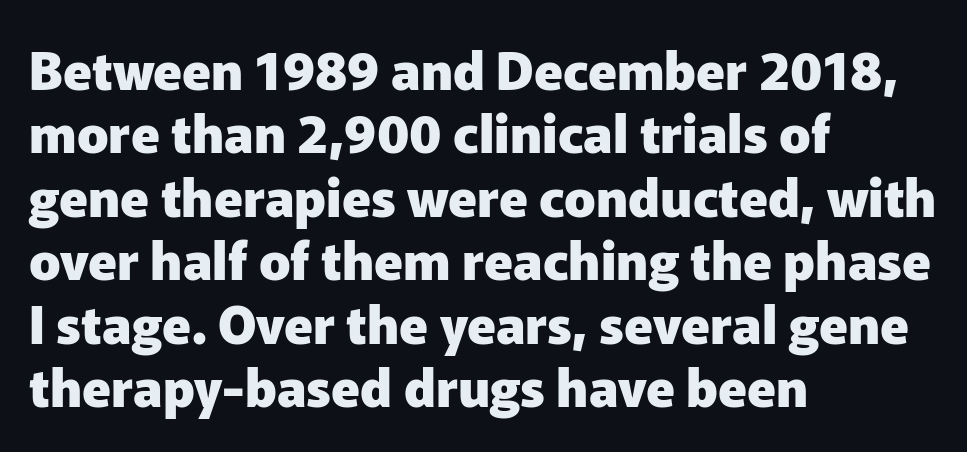
{"serif": "no", "italic": "no", "bold": "yes", "weight": "heavy", "width": "normal", "stroke_contrast": "low", "x_height": "medium", "monospaced": "no", "underline": "no", "align": "left", "line_spacing_ratio": 1.22, "letter_spacing": "normal", "letter_spacing_em": 0.0, "glyph_px": 52}
